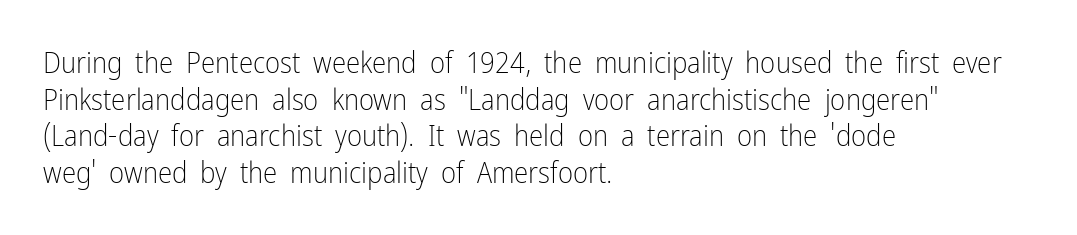
The image shows 29 px light, condensed sans-serif type, upright; set left-aligned, normal line spacing (1.26x), normal letter spacing, not underlined; low stroke contrast and a medium x-height.
